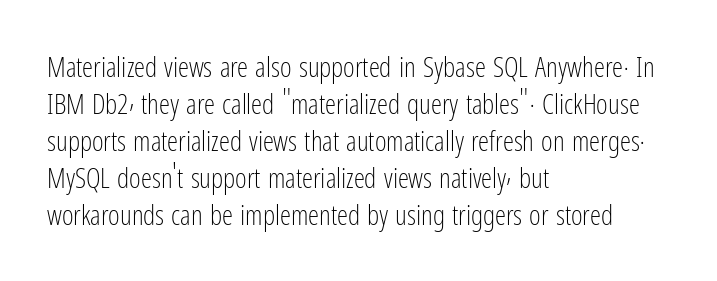
The image shows 28 px light, condensed sans-serif type, upright; set left-aligned, normal line spacing (1.32x), normal letter spacing, not underlined; low stroke contrast and a medium x-height.
